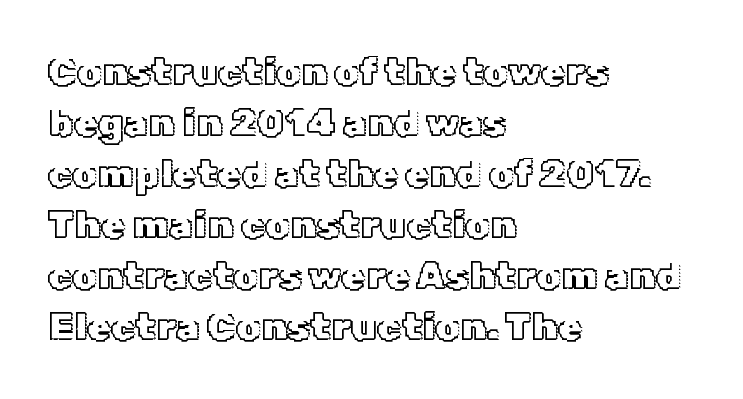
Lines of text with bare space underneath. Note the varied advance widths — an 'i' is clearly narrower than an 'm'. A classic flush-left, rag-right setting is used for this passage. Each word holds together tightly as a unit, with standard inter-letter gaps. The lines sit at an ordinary, default distance from one another. These lines were composed using upright roman letters.
